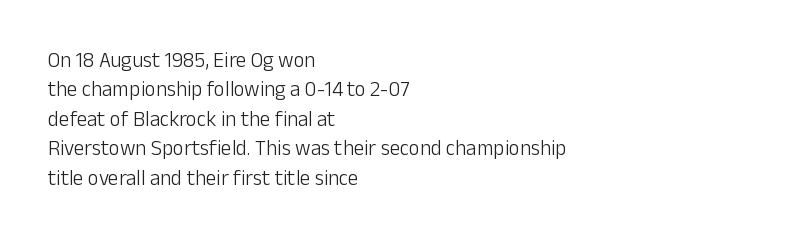
Q: Is the text bold? A: No.
Q: Is the text italic (slanted)? A: No, it is upright.
Q: Is the text underlined? A: No.
Q: How is the paragraph aligned? A: Left-aligned.
Q: Is the spacing between letters normal or unusually wide? A: Normal.
Q: Is the spacing between lines tight, normal or loose? A: Normal.
